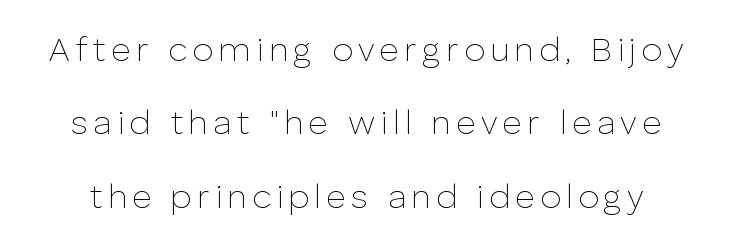
{"serif": "no", "italic": "no", "bold": "no", "weight": "thin", "width": "normal", "stroke_contrast": "low", "x_height": "medium", "monospaced": "no", "underline": "no", "line_spacing": "loose", "line_spacing_ratio": 2.16, "glyph_px": 34}
